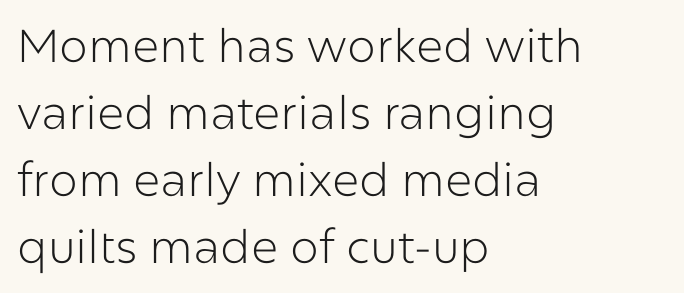
The image shows 46 px light sans-serif type, upright; set left-aligned, normal line spacing (1.46x), normal letter spacing, not underlined; low stroke contrast and a medium x-height.
